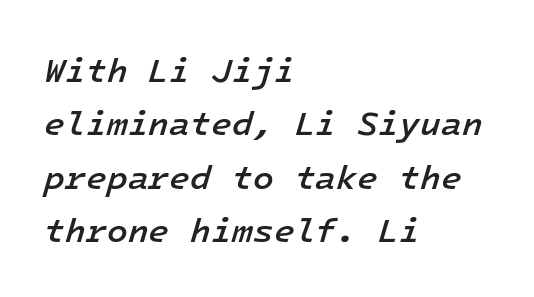
Q: Is the text bold? A: Semi-bold.
Q: Is the text italic (slanted)? A: Yes, it leans right by about 16 degrees.
Q: Is the text underlined? A: No.
Q: How is the paragraph aligned? A: Left-aligned.
Q: Is the spacing between letters normal or unusually wide? A: Normal.
Q: Is the spacing between lines tight, normal or loose? A: Normal.
Q: Width (condensed, normal, or wide)? A: Normal.
Q: Stroke contrast? A: Low.
Q: x-height? A: Medium.
Q: Monospaced? A: Yes.
